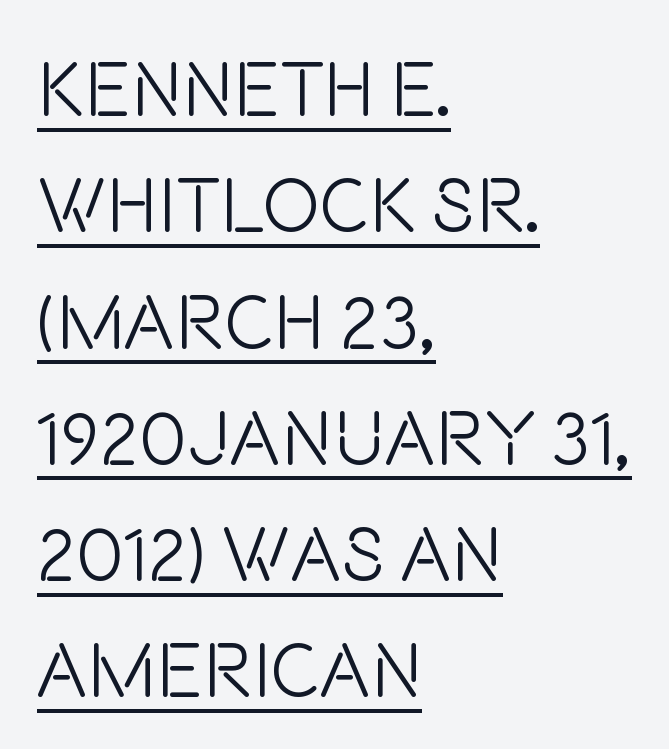
Q: Is the text bold? A: No.
Q: Is the text italic (slanted)? A: No, it is upright.
Q: Is the typeface a serif or a sans-serif typeface? A: Sans-serif.
Q: Is the text underlined? A: Yes.
Q: How is the paragraph aligned? A: Left-aligned.
Q: Is the spacing between letters normal or unusually wide? A: Normal.
Q: Is the spacing between lines tight, normal or loose? A: Normal.
Q: Width (condensed, normal, or wide)? A: Condensed.
Q: Stroke contrast? A: Low.
Q: x-height? A: Large.
Q: Monospaced? A: No.
